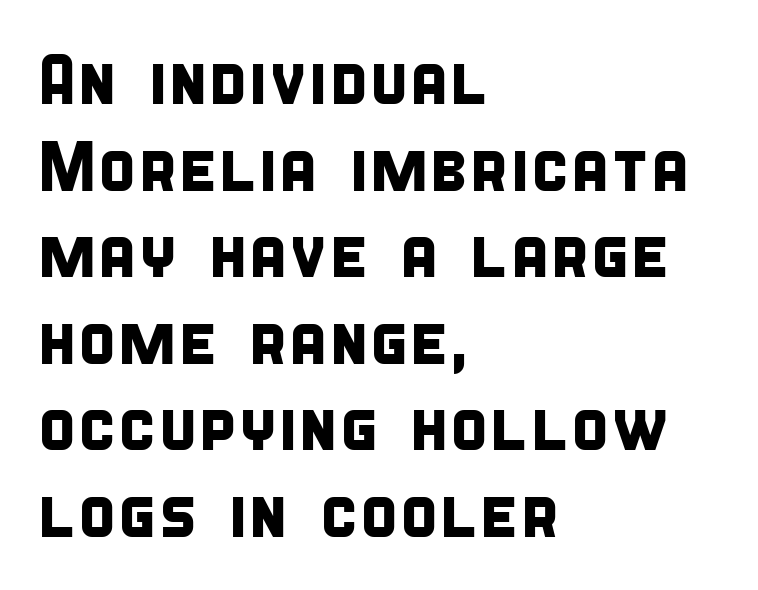
{"serif": "no", "width": "condensed", "stroke_contrast": "low", "x_height": "large", "monospaced": "no", "underline": "no", "align": "left", "line_spacing_ratio": 1.22, "letter_spacing": "normal", "letter_spacing_em": 0.0, "glyph_px": 71}
